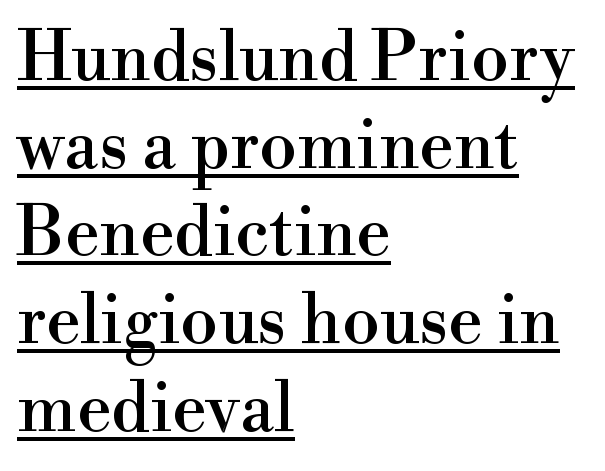
The image shows 68 px serif type, upright; set left-aligned, normal line spacing (1.29x), normal letter spacing, underlined; high stroke contrast and a small x-height.
